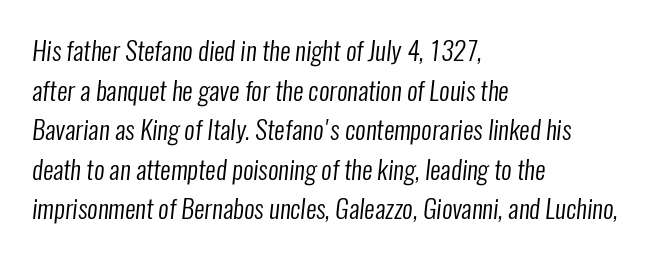
{"bold": "no", "underline": "no", "align": "left", "line_spacing": "normal", "line_spacing_ratio": 1.52, "letter_spacing": "normal", "letter_spacing_em": 0.0, "glyph_px": 26}
